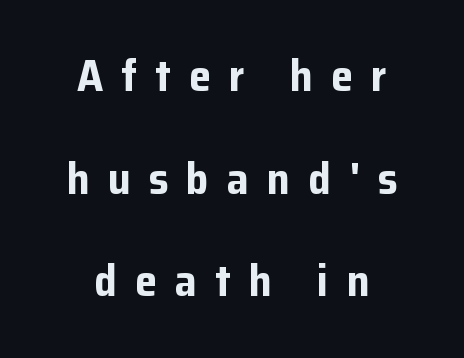
{"serif": "no", "italic": "no", "bold": "yes", "weight": "bold", "width": "normal", "stroke_contrast": "low", "x_height": "medium", "monospaced": "no", "underline": "no", "align": "center", "line_spacing": "loose", "line_spacing_ratio": 2.33, "letter_spacing": "wide", "letter_spacing_em": 0.41, "glyph_px": 44}
